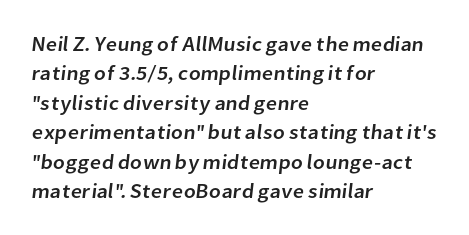
The space directly below the letters is spotless. The leading is moderate, giving the passage an even texture. Layout note: lines flush left. Default kerning and tracking; the words read as compact shapes.
